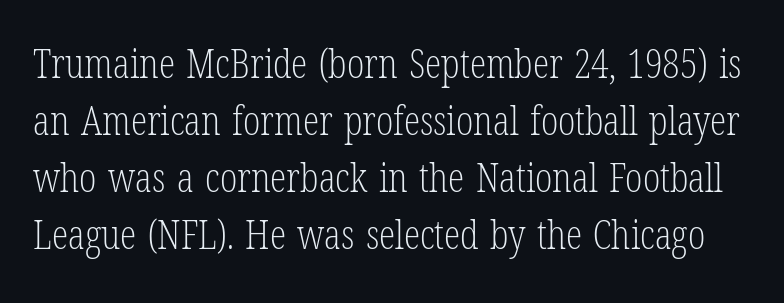
Q: Is the text bold? A: No.
Q: Is the text italic (slanted)? A: No, it is upright.
Q: Is the typeface a serif or a sans-serif typeface? A: Serif.
Q: Is the text underlined? A: No.
Q: Is the spacing between letters normal or unusually wide? A: Normal.
Q: Is the spacing between lines tight, normal or loose? A: Normal.
Q: Width (condensed, normal, or wide)? A: Condensed.
Q: Stroke contrast? A: Low.
Q: x-height? A: Medium.
Q: Monospaced? A: No.
